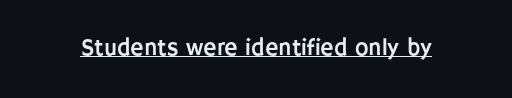
The image shows 23 px text type, upright; set normal letter spacing, underlined.
